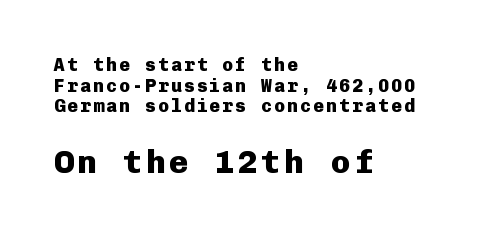
The image shows 32 px heavy sans-serif type, upright, monospaced; set left-aligned, tight line spacing (1.15x), not underlined; the second (bottom) block is 1.78x larger; low stroke contrast and a medium x-height.
